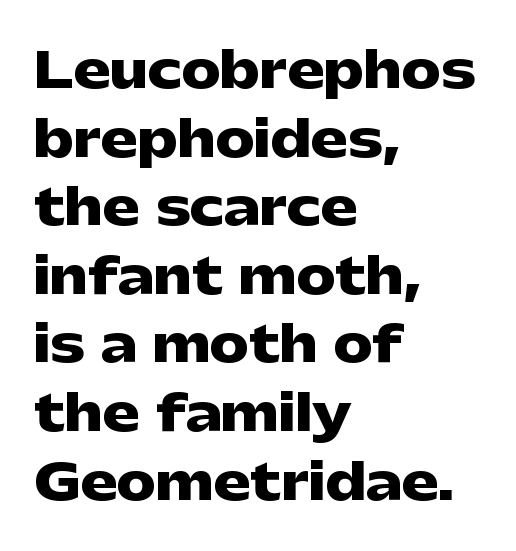
{"serif": "no", "italic": "no", "bold": "yes", "weight": "heavy", "width": "wide", "stroke_contrast": "low", "x_height": "medium", "monospaced": "no", "underline": "no", "align": "left", "line_spacing": "normal", "line_spacing_ratio": 1.4, "letter_spacing": "normal", "letter_spacing_em": 0.0, "glyph_px": 49}
